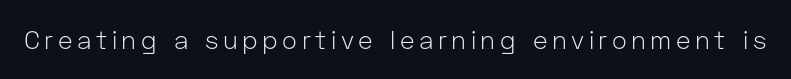
The type sits square on the baseline with zero lean. The strip under each line holds only bare page. Stroke thickness stays within the range of a standard reading face or lighter.
